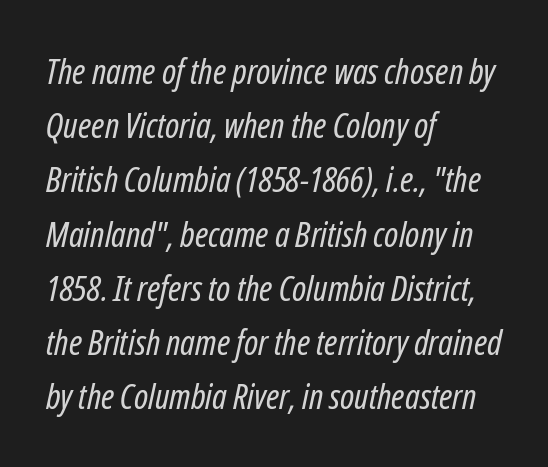
Do the characters align in a grid? No, the font is proportional. Where is the straight margin? On the left. When letters slant like this, we call the style italic. The line texture is even and compact thanks to regular tracking. Nothing heavy about these letters — not bold at all.
